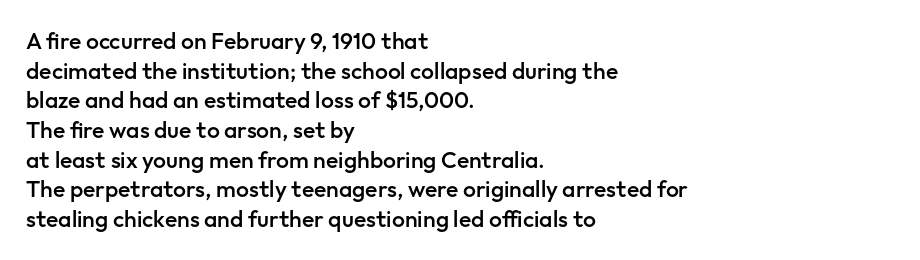
Q: Is the text bold? A: Semi-bold.
Q: Is the text italic (slanted)? A: No, it is upright.
Q: Is the text underlined? A: No.
Q: How is the paragraph aligned? A: Left-aligned.
Q: Is the spacing between letters normal or unusually wide? A: Normal.
Q: Is the spacing between lines tight, normal or loose? A: Normal.
